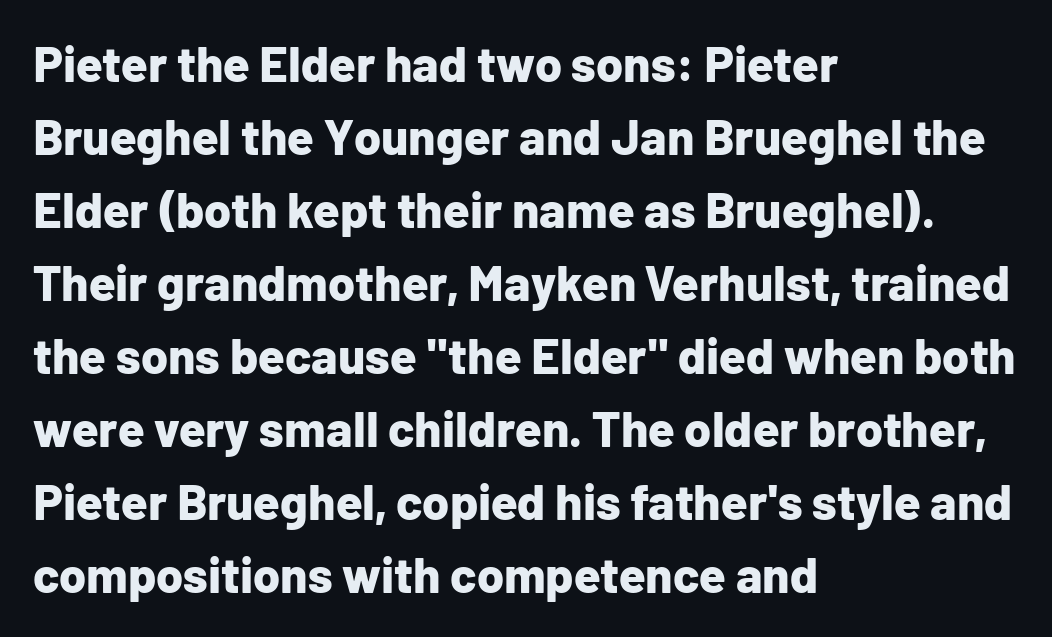
{"serif": "no", "italic": "no", "bold": "yes", "weight": "bold", "width": "normal", "stroke_contrast": "low", "x_height": "medium", "monospaced": "no", "underline": "no", "align": "left", "line_spacing": "normal", "line_spacing_ratio": 1.49, "letter_spacing": "normal", "letter_spacing_em": 0.0, "glyph_px": 49}
